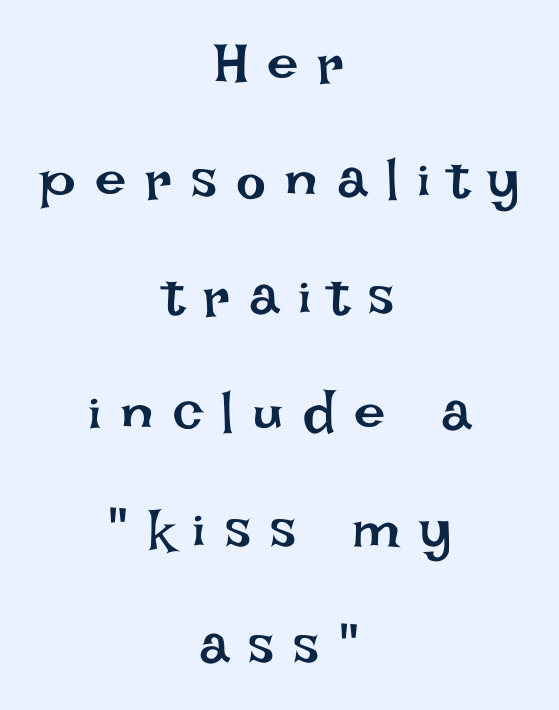
Q: Is the text bold? A: No.
Q: Is the text italic (slanted)? A: No, it is upright.
Q: Is the text underlined? A: No.
Q: How is the paragraph aligned? A: Centered.
Q: Is the spacing between letters normal or unusually wide? A: Unusually wide.
Q: Is the spacing between lines tight, normal or loose? A: Loose.
Q: Width (condensed, normal, or wide)? A: Normal.
Q: Stroke contrast? A: Low.
Q: x-height? A: Large.
Q: Monospaced? A: No.
